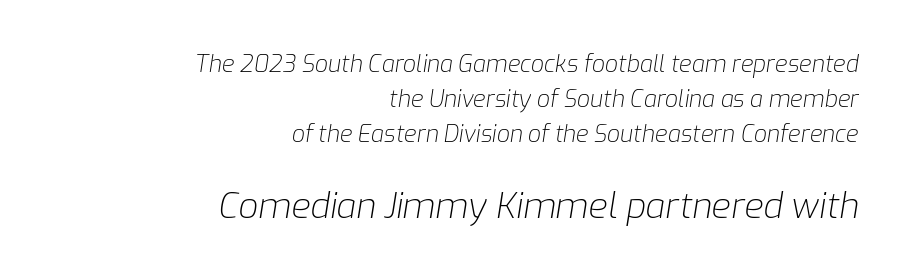
Character widths vary here, with narrow letters taking less room than wide ones. Check the space under the baseline: it is left empty. The rendering uses a moderate line-height, typical for paragraphs. Caption: standard tracking, unaltered.
